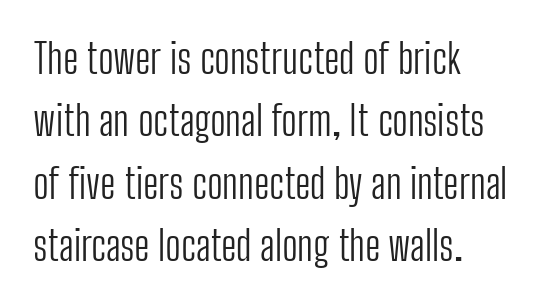
The image shows 41 px light, condensed sans-serif type, upright; set left-aligned, normal line spacing (1.52x), normal letter spacing, not underlined; low stroke contrast and a medium x-height.
